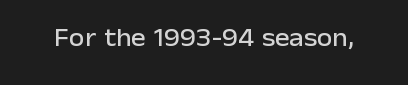
Q: Is the text italic (slanted)? A: No, it is upright.
Q: Is the text underlined? A: No.
Q: Is the spacing between letters normal or unusually wide? A: Normal.
